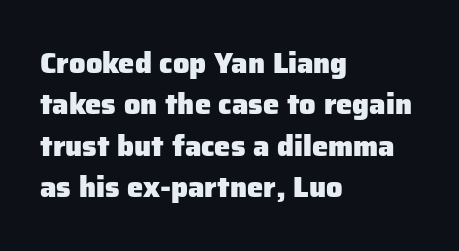
The image shows 29 px heavy sans-serif type, upright; set left-aligned, normal line spacing (1.43x), normal letter spacing, not underlined; low stroke contrast and a medium x-height.
